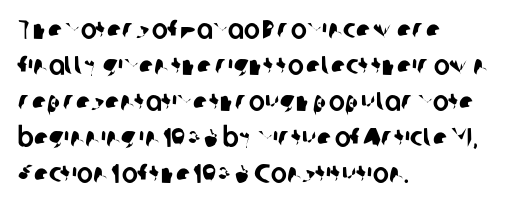
{"underline": "no", "align": "left", "line_spacing": "normal", "line_spacing_ratio": 1.33, "letter_spacing": "normal", "letter_spacing_em": 0.0, "glyph_px": 27}
